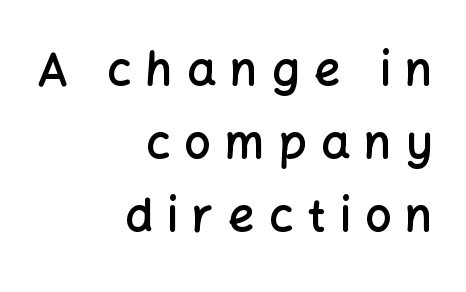
Q: Is the text bold? A: Semi-bold.
Q: Is the text italic (slanted)? A: No, it is upright.
Q: Is the typeface a serif or a sans-serif typeface? A: Sans-serif.
Q: Is the text underlined? A: No.
Q: How is the paragraph aligned? A: Right-aligned.
Q: Is the spacing between letters normal or unusually wide? A: Unusually wide.
Q: Is the spacing between lines tight, normal or loose? A: Normal.
Q: Width (condensed, normal, or wide)? A: Normal.
Q: Stroke contrast? A: Low.
Q: x-height? A: Medium.
Q: Monospaced? A: No.
